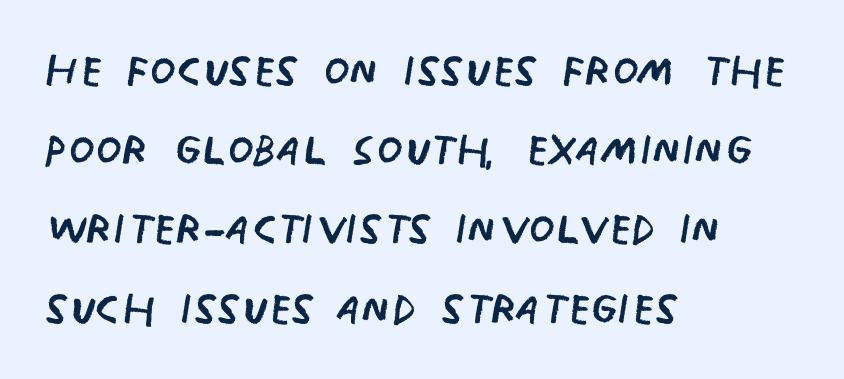
Tracking here is standard; glyphs follow each other at the usual distance. The compositor pushed each line to the left boundary. Type without underlining. A quiet, ordinary-to-light weight characterises the typeface.
